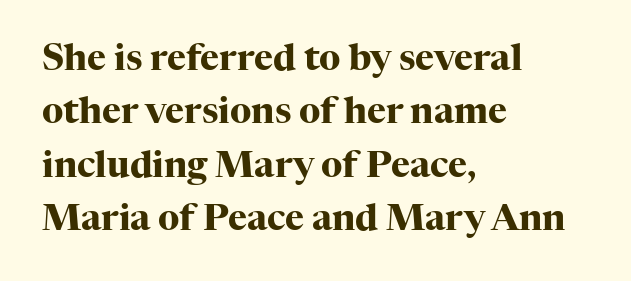
Q: Is the text bold? A: Yes.
Q: Is the text italic (slanted)? A: No, it is upright.
Q: Is the typeface a serif or a sans-serif typeface? A: Serif.
Q: Is the text underlined? A: No.
Q: How is the paragraph aligned? A: Left-aligned.
Q: Is the spacing between letters normal or unusually wide? A: Normal.
Q: Is the spacing between lines tight, normal or loose? A: Normal.
Q: Width (condensed, normal, or wide)? A: Normal.
Q: Stroke contrast? A: High.
Q: x-height? A: Medium.
Q: Monospaced? A: No.
